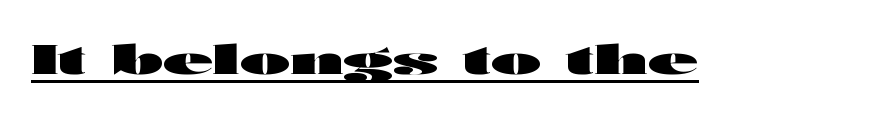
{"serif": "no", "italic": "no", "bold": "yes", "weight": "heavy", "width": "wide", "stroke_contrast": "high", "x_height": "medium", "monospaced": "no", "underline": "yes", "letter_spacing": "normal", "letter_spacing_em": 0.0, "glyph_px": 41}
